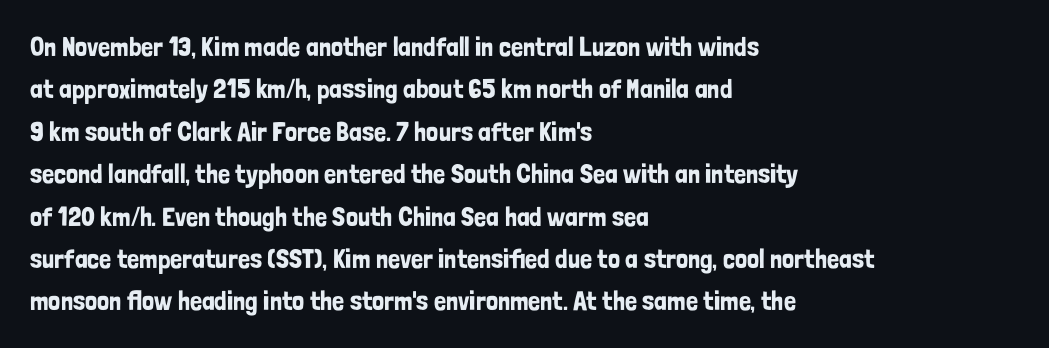
Successive baselines arrive at the customary interval. Tall strokes in this sample are plumb rather than angled. Where is the straight margin? On the left. Lines of text with bare space underneath. Each word holds together tightly as a unit, with standard inter-letter gaps.
